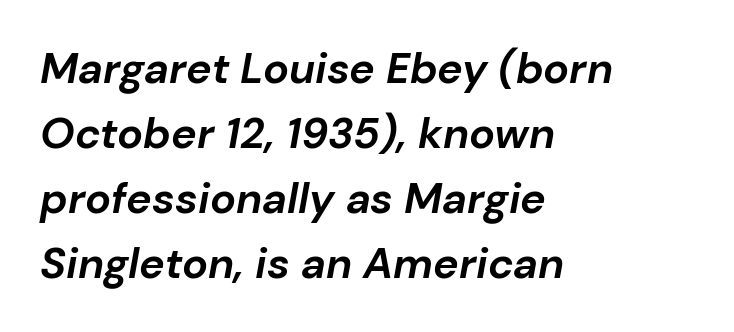
{"italic": "yes", "lean": "right", "slant_degrees": 10, "bold": "yes", "weight": "bold", "width": "normal", "stroke_contrast": "low", "x_height": "medium", "monospaced": "no", "underline": "no", "align": "left", "line_spacing": "normal", "line_spacing_ratio": 1.51, "letter_spacing": "normal", "letter_spacing_em": 0.0, "glyph_px": 43}
